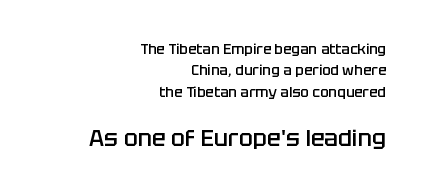
Q: Is the text bold? A: Semi-bold.
Q: Is the text italic (slanted)? A: No, it is upright.
Q: Is the text underlined? A: No.
Q: How is the paragraph aligned? A: Right-aligned.
Q: Is the spacing between letters normal or unusually wide? A: Normal.
Q: Is the spacing between lines tight, normal or loose? A: Normal.
Q: Which block of text is set in a larger size, the first (top) or the second (bottom)? A: The second (bottom) one.
